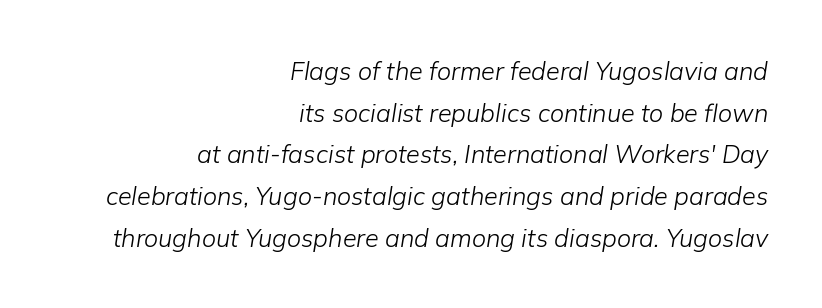
{"italic": "yes", "lean": "right", "slant_degrees": 9, "bold": "no", "underline": "no", "align": "right", "line_spacing": "normal", "line_spacing_ratio": 1.67, "letter_spacing": "normal", "letter_spacing_em": 0.0, "glyph_px": 25}
